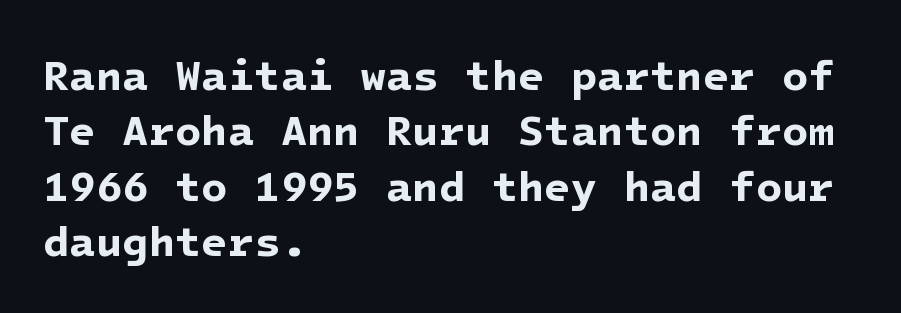
Q: Is the text bold? A: Yes.
Q: Is the typeface a serif or a sans-serif typeface? A: Sans-serif.
Q: Is the text underlined? A: No.
Q: How is the paragraph aligned? A: Left-aligned.
Q: Is the spacing between letters normal or unusually wide? A: Normal.
Q: Is the spacing between lines tight, normal or loose? A: Normal.
Q: Width (condensed, normal, or wide)? A: Normal.
Q: Stroke contrast? A: Low.
Q: x-height? A: Medium.
